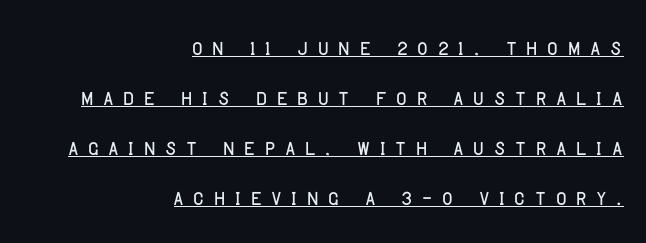
Tracking value appears strongly positive — letters spread wide. Is this a fixed-width face? No — the glyphs have proportional, varying widths. Type style note: lacks serifs. This is roman type, the default non-slanted kind. The lines are quadded right. Underline: present.
